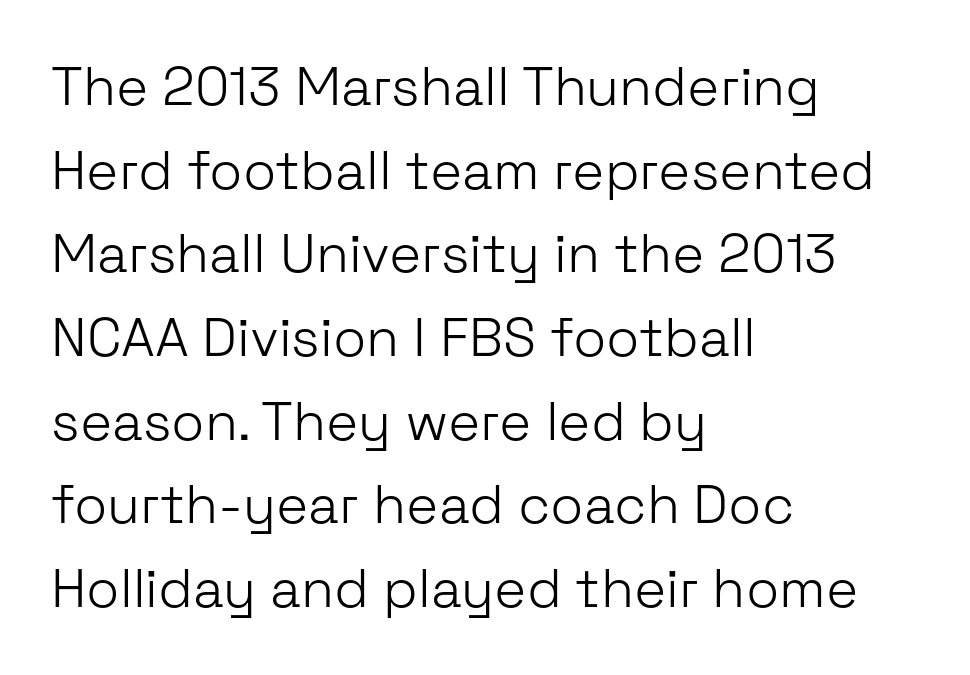
{"serif": "no", "italic": "no", "bold": "no", "weight": "light", "width": "normal", "stroke_contrast": "low", "x_height": "medium", "monospaced": "no", "underline": "no", "align": "left", "line_spacing": "normal", "line_spacing_ratio": 1.55, "letter_spacing": "normal", "letter_spacing_em": 0.0, "glyph_px": 54}
